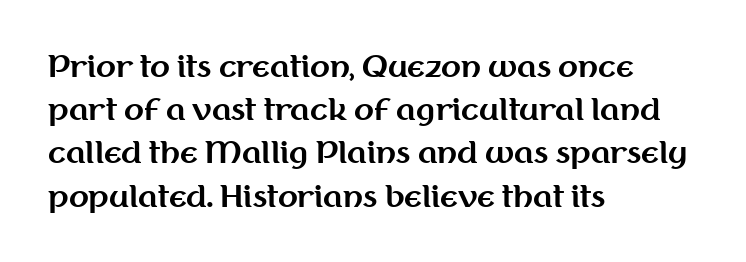
{"serif": "no", "italic": "no", "bold": "yes", "weight": "bold", "width": "normal", "stroke_contrast": "medium", "x_height": "medium", "monospaced": "no", "underline": "no", "align": "left", "line_spacing": "normal", "line_spacing_ratio": 1.49, "letter_spacing": "normal", "letter_spacing_em": 0.0, "glyph_px": 29}
